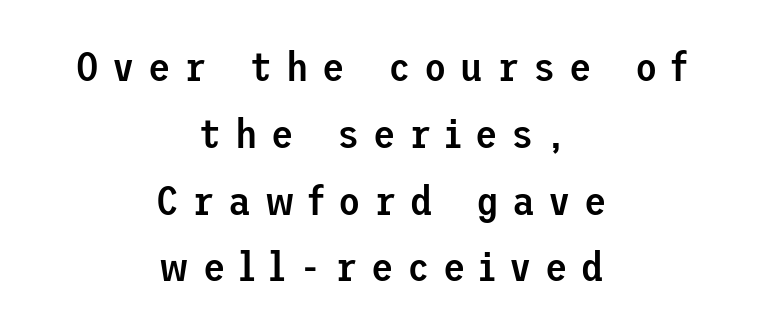
Tracking value appears strongly positive — letters spread wide. A sans-serif font was chosen for this passage. Rows of type keep a routine distance in the vertical direction. The baseline area is clear. Teacher's note: observe the equal gaps on both sides — that is centered alignment.
